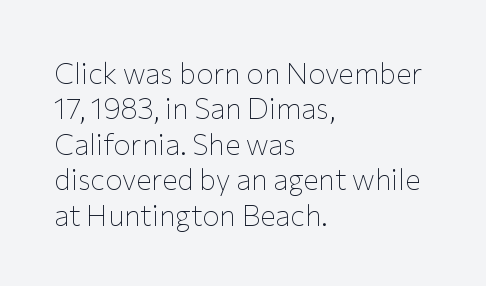
The image shows 29 px thin sans-serif type, upright; set left-aligned, line spacing 1.22x, normal letter spacing, not underlined; low stroke contrast and a medium x-height.
